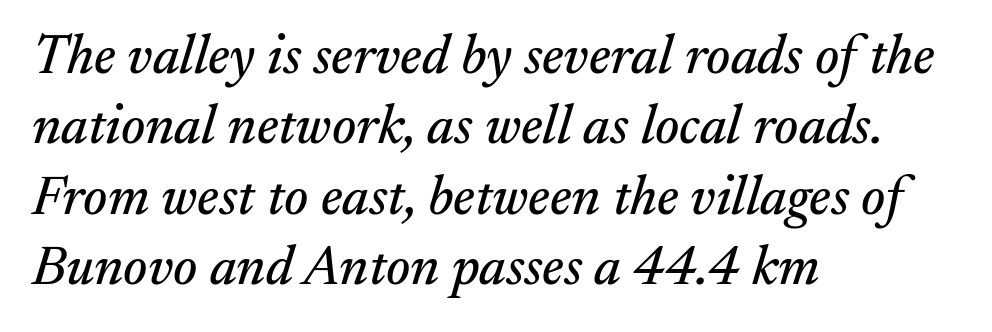
The image shows 55 px serif type, italic (leaning right); set left-aligned, normal line spacing (1.28x), normal letter spacing, not underlined; medium stroke contrast and a small x-height.
